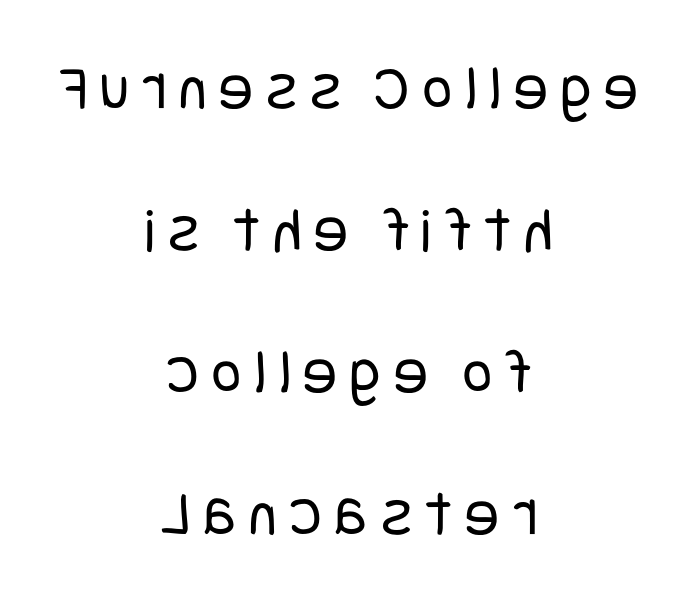
{"serif": "no", "italic": "no", "bold": "no", "weight": "regular", "width": "condensed", "stroke_contrast": "low", "x_height": "large", "underline": "no", "align": "center", "line_spacing": "loose", "line_spacing_ratio": 2.22, "letter_spacing": "wide", "letter_spacing_em": 0.2, "glyph_px": 64}
